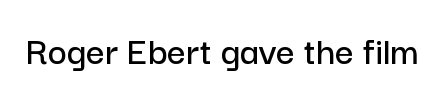
Q: Is the text italic (slanted)? A: No, it is upright.
Q: Is the typeface a serif or a sans-serif typeface? A: Sans-serif.
Q: Is the text underlined? A: No.
Q: Is the spacing between letters normal or unusually wide? A: Normal.
Q: Width (condensed, normal, or wide)? A: Normal.
Q: Stroke contrast? A: Low.
Q: x-height? A: Medium.
Q: Monospaced? A: No.
